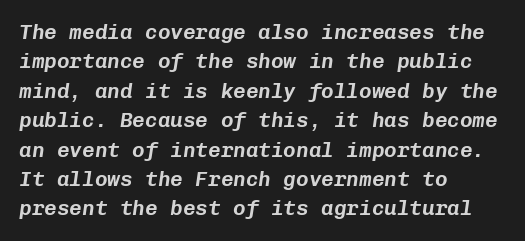
The image shows 21 px text type, italic (leaning right); set left-aligned, normal line spacing (1.4x), normal letter spacing, not underlined.
